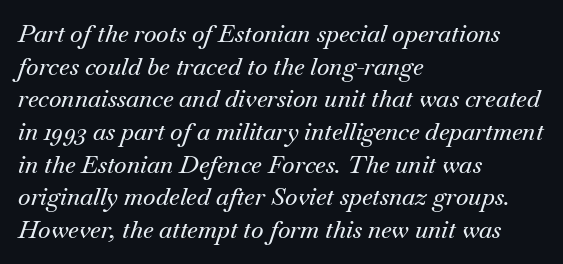
{"italic": "yes", "lean": "right", "slant_degrees": 18, "underline": "no", "align": "left", "line_spacing": "normal", "line_spacing_ratio": 1.36, "letter_spacing": "normal", "letter_spacing_em": 0.0, "glyph_px": 24}
